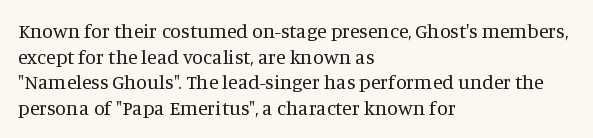
{"italic": "no", "bold": "no", "underline": "no", "align": "left", "line_spacing": "normal", "line_spacing_ratio": 1.28, "letter_spacing": "normal", "letter_spacing_em": 0.0, "glyph_px": 20}
